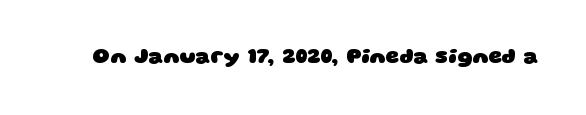
Q: Is the text bold? A: Yes.
Q: Is the text underlined? A: No.
Q: Is the spacing between letters normal or unusually wide? A: Normal.
